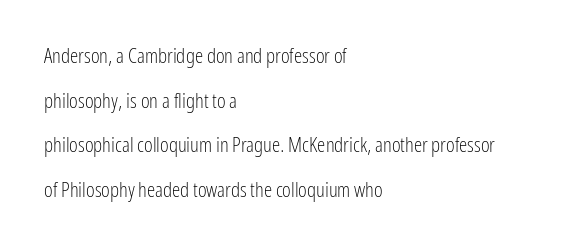
{"italic": "no", "bold": "no", "underline": "no", "align": "left", "line_spacing": "loose", "line_spacing_ratio": 2.12, "letter_spacing": "normal", "letter_spacing_em": 0.0, "glyph_px": 21}
